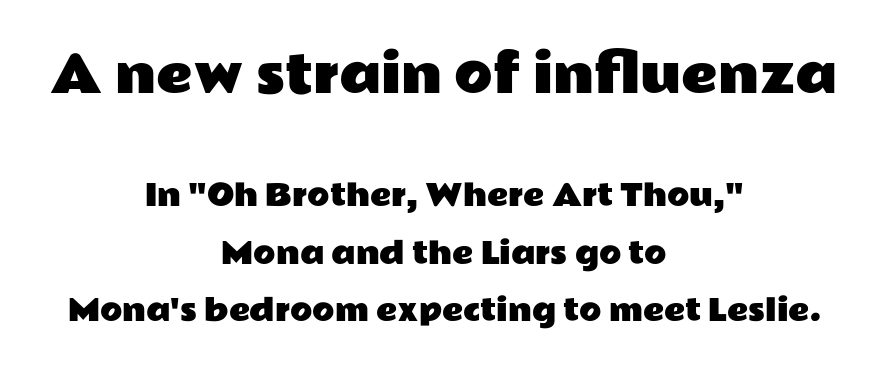
Is the lower block the larger one? No — the upper block carries the bigger type. Is this a fixed-width face? No — the glyphs have proportional, varying widths. Designer's note — italics off, roman on. The lines are spread far apart with generous leading.
